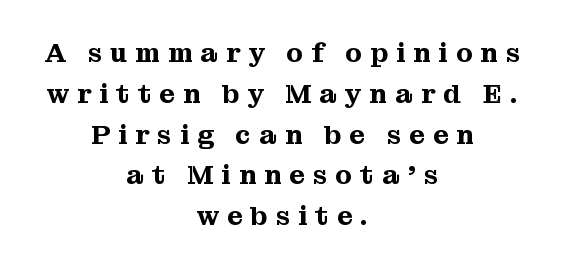
{"italic": "no", "underline": "no", "align": "center", "line_spacing": "normal", "line_spacing_ratio": 1.51, "letter_spacing": "wide", "letter_spacing_em": 0.3, "glyph_px": 27}
